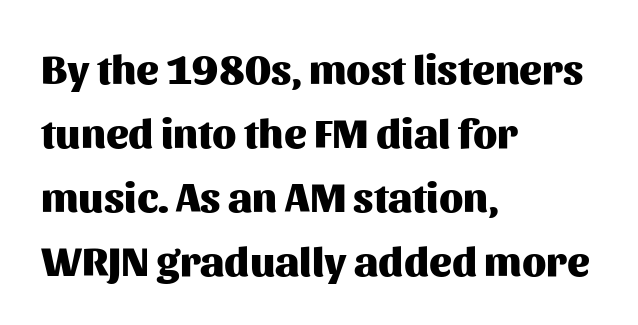
Q: Is the text bold? A: Yes.
Q: Is the text italic (slanted)? A: No, it is upright.
Q: Is the typeface a serif or a sans-serif typeface? A: Sans-serif.
Q: Is the text underlined? A: No.
Q: How is the paragraph aligned? A: Left-aligned.
Q: Is the spacing between letters normal or unusually wide? A: Normal.
Q: Is the spacing between lines tight, normal or loose? A: Normal.
Q: Width (condensed, normal, or wide)? A: Normal.
Q: Stroke contrast? A: Medium.
Q: x-height? A: Medium.
Q: Monospaced? A: No.
